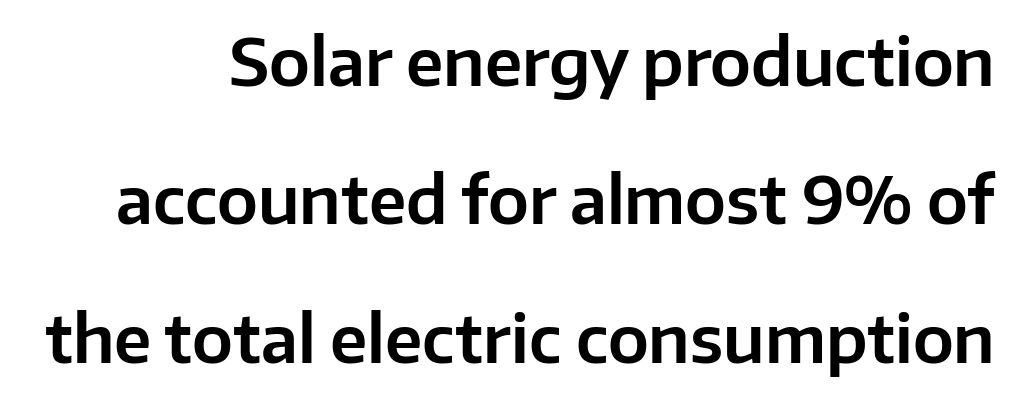
The image shows 65 px sans-serif type, upright; set loose line spacing (2.13x), normal letter spacing, not underlined; low stroke contrast and a medium x-height.
